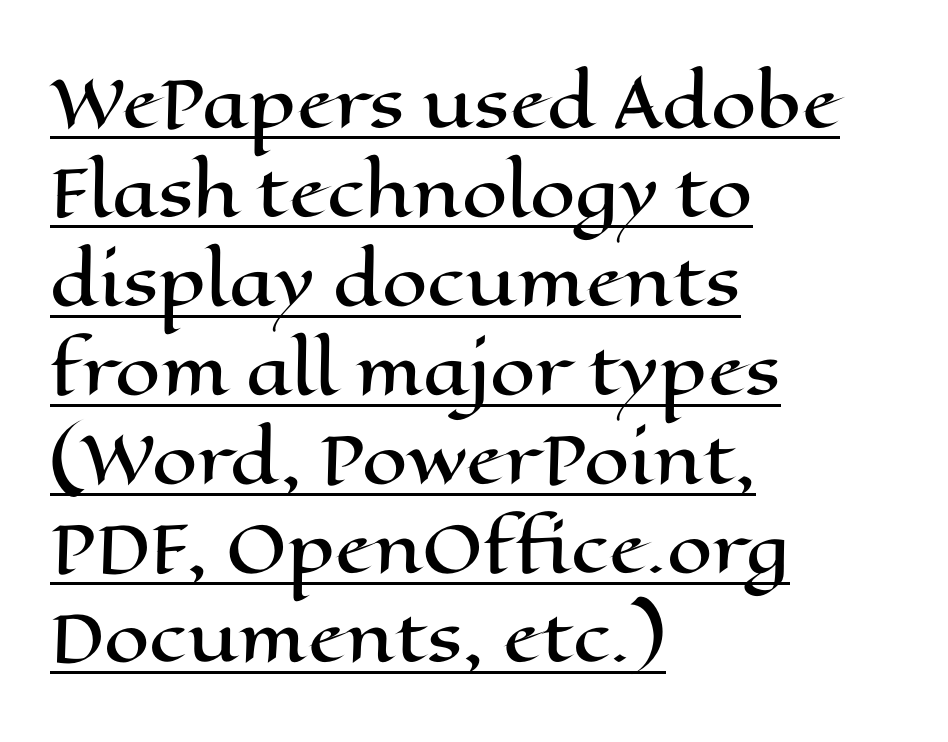
The image shows 65 px wide type, upright; set left-aligned, normal line spacing (1.37x), normal letter spacing, underlined; high stroke contrast and a medium x-height.
